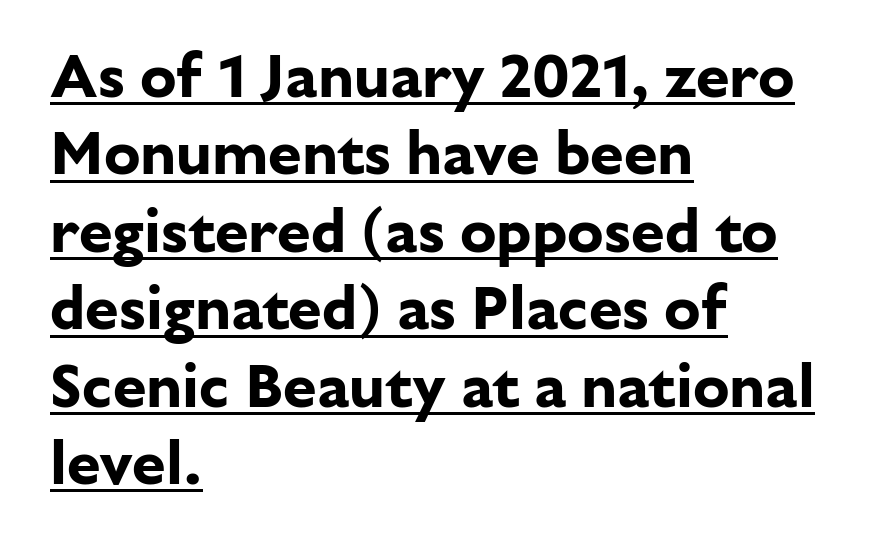
{"serif": "no", "italic": "no", "bold": "yes", "weight": "bold", "width": "normal", "stroke_contrast": "low", "x_height": "medium", "monospaced": "no", "underline": "yes", "align": "left", "line_spacing": "normal", "line_spacing_ratio": 1.27, "letter_spacing": "normal", "letter_spacing_em": 0.0, "glyph_px": 61}
